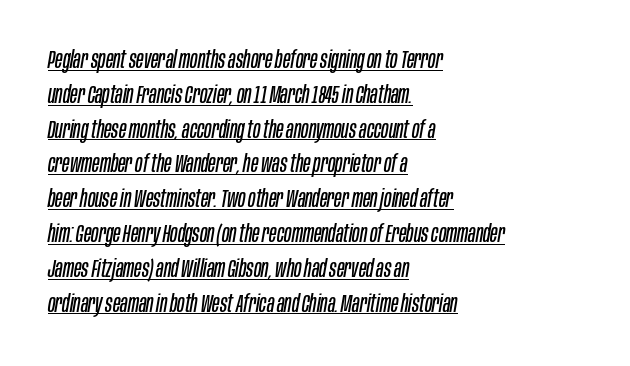
If you measured baseline to baseline, you'd find a middling distance. Compared with a centered layout, this one pins lines to the left instead. Decoration check: the copy is underlined. The passage shown has conventional tracking throughout. The letters are slanted; this is an italic face.
